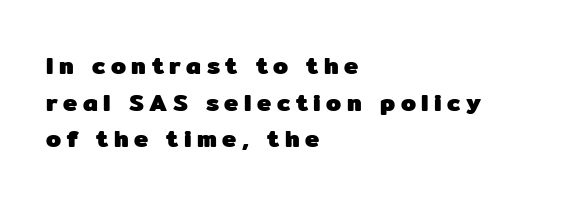
Q: Is the text bold? A: Yes.
Q: Is the text italic (slanted)? A: No, it is upright.
Q: Is the text underlined? A: No.
Q: How is the paragraph aligned? A: Left-aligned.
Q: Is the spacing between letters normal or unusually wide? A: Unusually wide.
Q: Is the spacing between lines tight, normal or loose? A: Normal.
